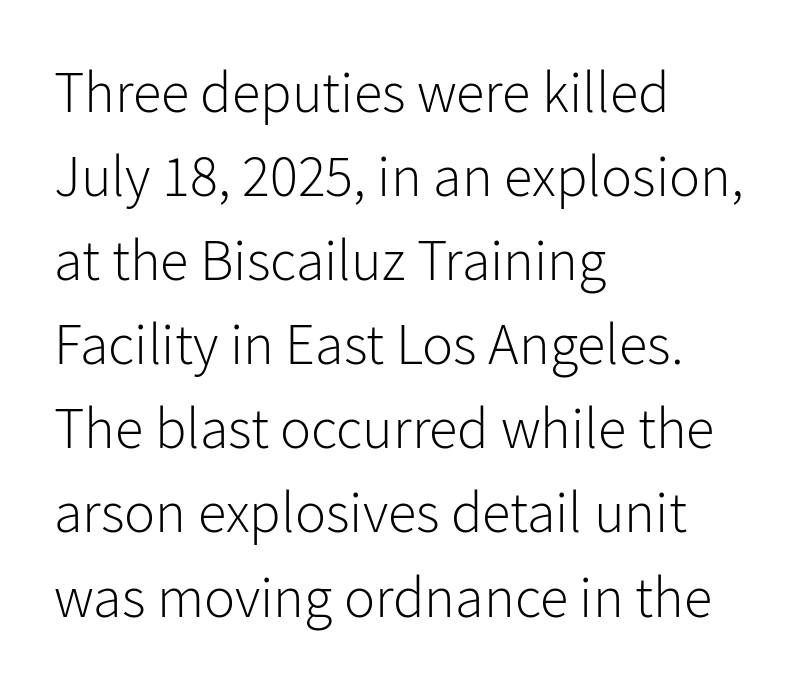
The image shows 58 px light sans-serif type, upright; set left-aligned, normal line spacing (1.45x), normal letter spacing, not underlined; low stroke contrast and a medium x-height.
